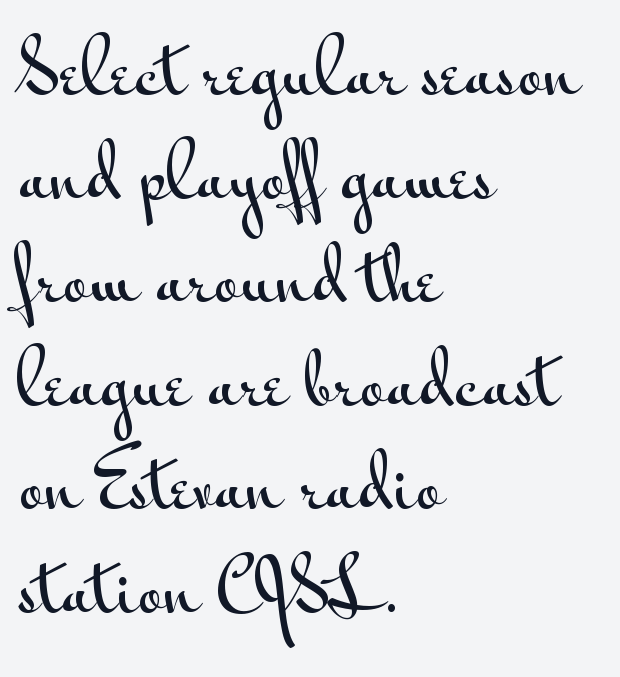
The image shows 70 px wide sans-serif type; set left-aligned, normal line spacing (1.48x), normal letter spacing, not underlined; medium stroke contrast and a small x-height.
